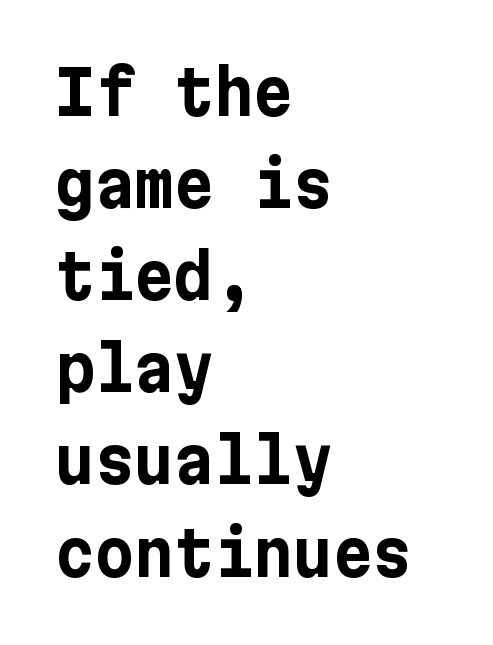
Q: Is the text bold? A: Yes.
Q: Is the text italic (slanted)? A: No, it is upright.
Q: Is the typeface a serif or a sans-serif typeface? A: Sans-serif.
Q: Is the text underlined? A: No.
Q: How is the paragraph aligned? A: Left-aligned.
Q: Is the spacing between letters normal or unusually wide? A: Normal.
Q: Is the spacing between lines tight, normal or loose? A: Normal.
Q: Width (condensed, normal, or wide)? A: Normal.
Q: Stroke contrast? A: Low.
Q: x-height? A: Medium.
